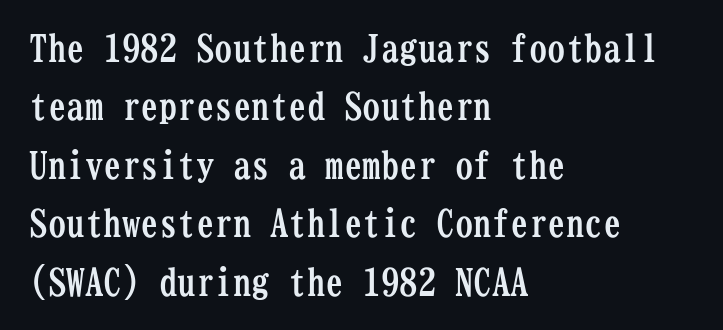
Q: Is the text bold? A: Yes.
Q: Is the text italic (slanted)? A: No, it is upright.
Q: Is the typeface a serif or a sans-serif typeface? A: Serif.
Q: Is the text underlined? A: No.
Q: How is the paragraph aligned? A: Left-aligned.
Q: Is the spacing between letters normal or unusually wide? A: Normal.
Q: Is the spacing between lines tight, normal or loose? A: Normal.
Q: Width (condensed, normal, or wide)? A: Condensed.
Q: Stroke contrast? A: Low.
Q: x-height? A: Medium.
Q: Monospaced? A: Yes.
